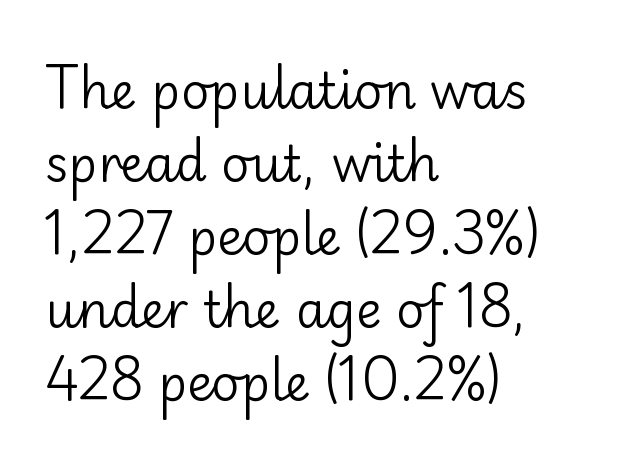
Q: Is the text bold? A: No.
Q: Is the text italic (slanted)? A: No, it is upright.
Q: Is the typeface a serif or a sans-serif typeface? A: Sans-serif.
Q: Is the text underlined? A: No.
Q: How is the paragraph aligned? A: Left-aligned.
Q: Is the spacing between letters normal or unusually wide? A: Normal.
Q: Is the spacing between lines tight, normal or loose? A: Normal.
Q: Width (condensed, normal, or wide)? A: Normal.
Q: Stroke contrast? A: Low.
Q: x-height? A: Small.
Q: Monospaced? A: No.
